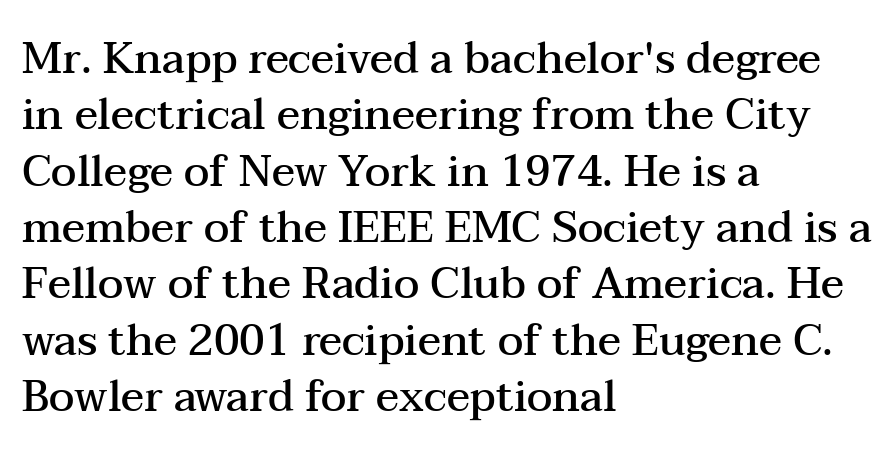
Q: Is the text bold? A: Semi-bold.
Q: Is the text italic (slanted)? A: No, it is upright.
Q: Is the typeface a serif or a sans-serif typeface? A: Serif.
Q: Is the text underlined? A: No.
Q: How is the paragraph aligned? A: Left-aligned.
Q: Is the spacing between letters normal or unusually wide? A: Normal.
Q: Is the spacing between lines tight, normal or loose? A: Normal.
Q: Width (condensed, normal, or wide)? A: Wide.
Q: Stroke contrast? A: Medium.
Q: x-height? A: Medium.
Q: Monospaced? A: No.
